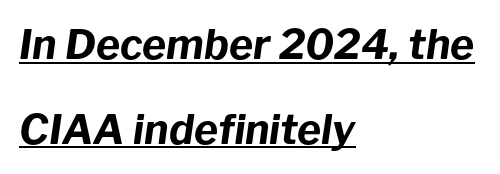
The image shows 41 px bold type, italic (leaning right); set left-aligned, loose line spacing (2.07x), normal letter spacing, underlined; low stroke contrast and a medium x-height.
